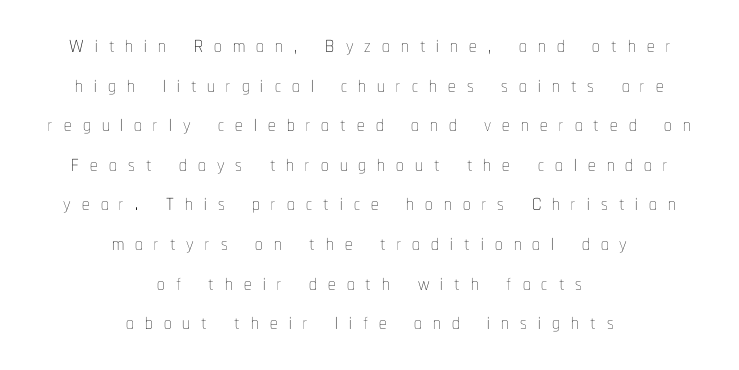
{"italic": "no", "bold": "no", "weight": "thin", "width": "condensed", "stroke_contrast": "low", "x_height": "medium", "monospaced": "no", "underline": "no", "align": "center", "line_spacing": "normal", "line_spacing_ratio": 1.32, "letter_spacing": "wide", "letter_spacing_em": 0.37, "glyph_px": 30}
